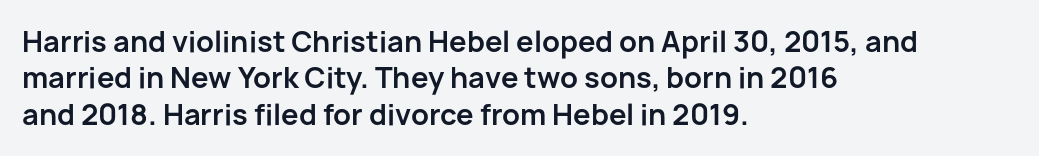
Has an underline been added? It has not. There is no visible air inserted between adjacent glyphs. The ragged edge is on the right, which tells us the setting is flush left. Look at the stroke-to-counter ratio: heavy, a bold. A sans-serif font was chosen for this passage.
